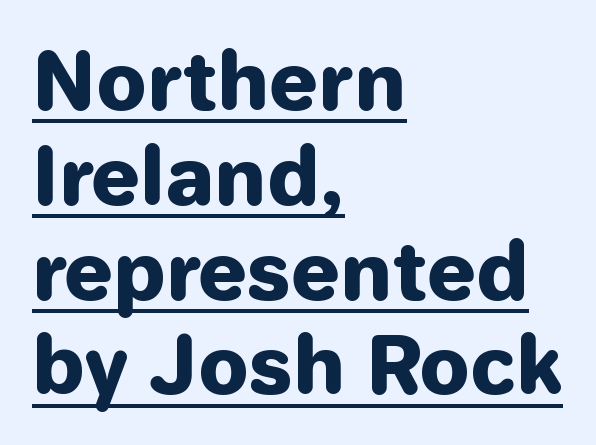
The image shows 79 px heavy sans-serif type, upright; set left-aligned, line spacing 1.2x, normal letter spacing, underlined; low stroke contrast and a medium x-height.
